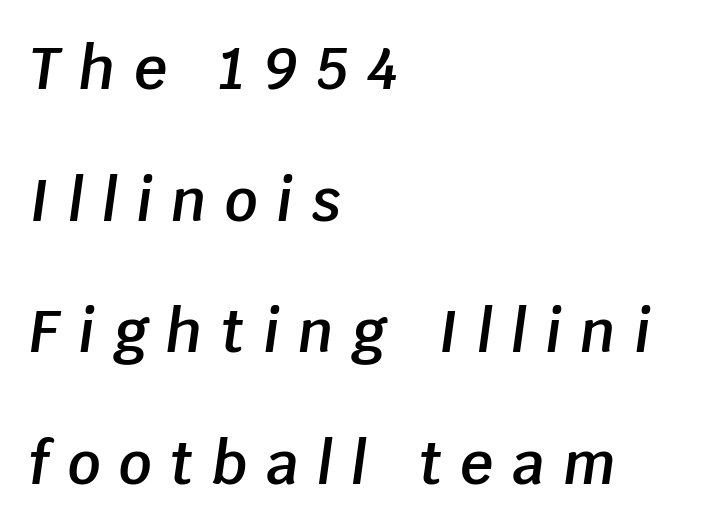
Q: Is the text bold? A: Semi-bold.
Q: Is the text italic (slanted)? A: Yes, it leans right by about 8 degrees.
Q: Is the text underlined? A: No.
Q: How is the paragraph aligned? A: Left-aligned.
Q: Is the spacing between letters normal or unusually wide? A: Unusually wide.
Q: Is the spacing between lines tight, normal or loose? A: Loose.
Q: Width (condensed, normal, or wide)? A: Normal.
Q: Stroke contrast? A: Low.
Q: x-height? A: Large.
Q: Monospaced? A: No.
